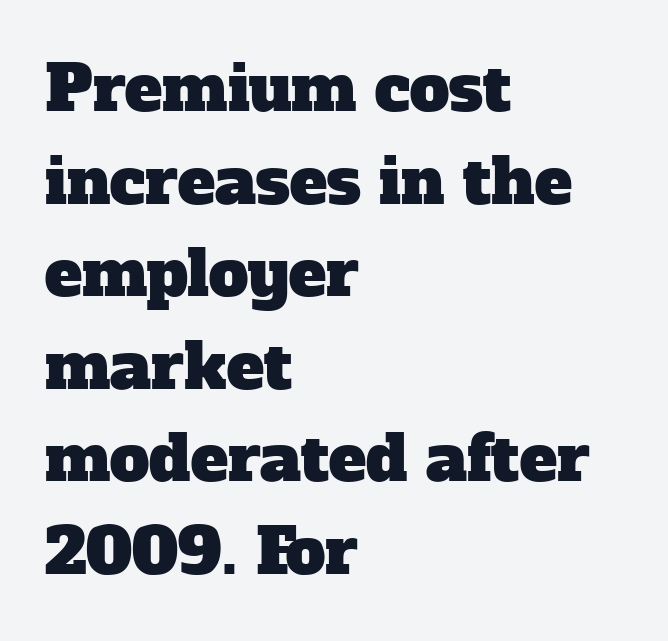
Think of a printed novel: that variable character pitch is what you see here. The compositor pushed each line to the left boundary. The letters sit at their default tracking, neither squeezed nor spread. The characters display serif detailing at their extremities. A bare baseline throughout the passage. Each new line begins a customary step beneath the previous one.
